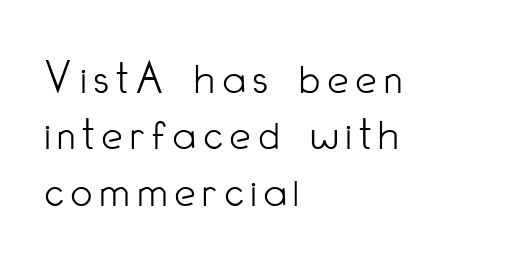
Q: Is the text bold? A: No.
Q: Is the text italic (slanted)? A: No, it is upright.
Q: Is the typeface a serif or a sans-serif typeface? A: Sans-serif.
Q: Is the text underlined? A: No.
Q: How is the paragraph aligned? A: Left-aligned.
Q: Width (condensed, normal, or wide)? A: Condensed.
Q: Stroke contrast? A: Low.
Q: x-height? A: Small.
Q: Monospaced? A: No.
